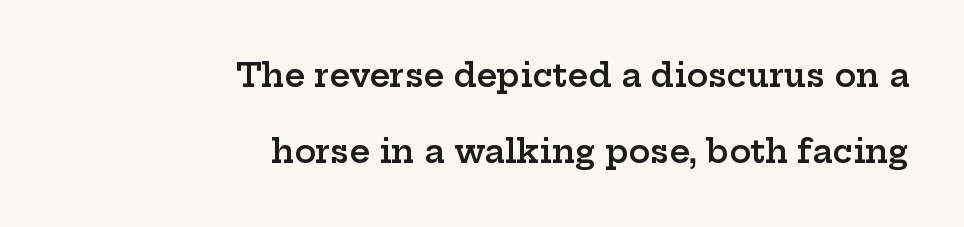
Q: Is the text bold? A: Semi-bold.
Q: Is the text italic (slanted)? A: No, it is upright.
Q: Is the typeface a serif or a sans-serif typeface? A: Serif.
Q: Is the text underlined? A: No.
Q: How is the paragraph aligned? A: Right-aligned.
Q: Is the spacing between letters normal or unusually wide? A: Normal.
Q: Is the spacing between lines tight, normal or loose? A: Loose.
Q: Width (condensed, normal, or wide)? A: Wide.
Q: Stroke contrast? A: Low.
Q: x-height? A: Medium.
Q: Monospaced? A: No.
